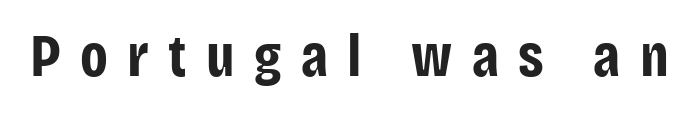
Ordinary non-slanted type is in use. Examine the stroke ends and you'll find no serifs. Display-style spreading of the glyphs; the letterfit is very open. Each row of text sits above clean, open space.
